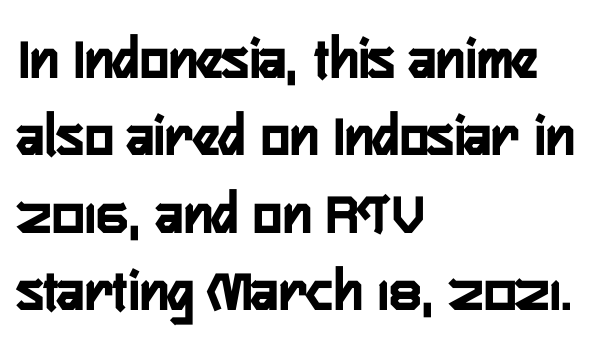
The image shows 61 px semibold, condensed sans-serif type, upright; set left-aligned, normal line spacing (1.27x), normal letter spacing, not underlined; low stroke contrast and a medium x-height.
